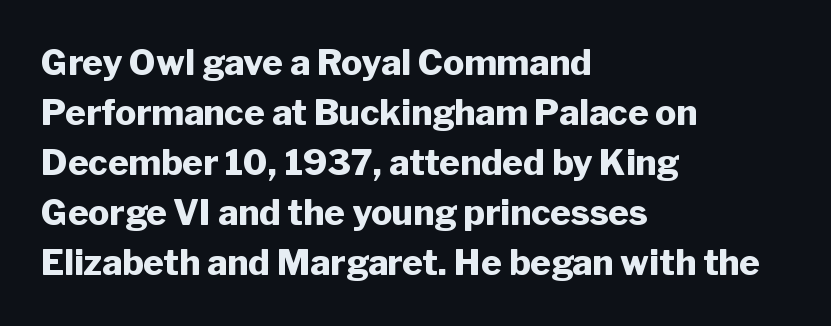
The baseline area is clear. The passage shown is typed in a proportional face where columns would drift. Compared with a centered layout, this one pins lines to the left instead. Leading: standard.
